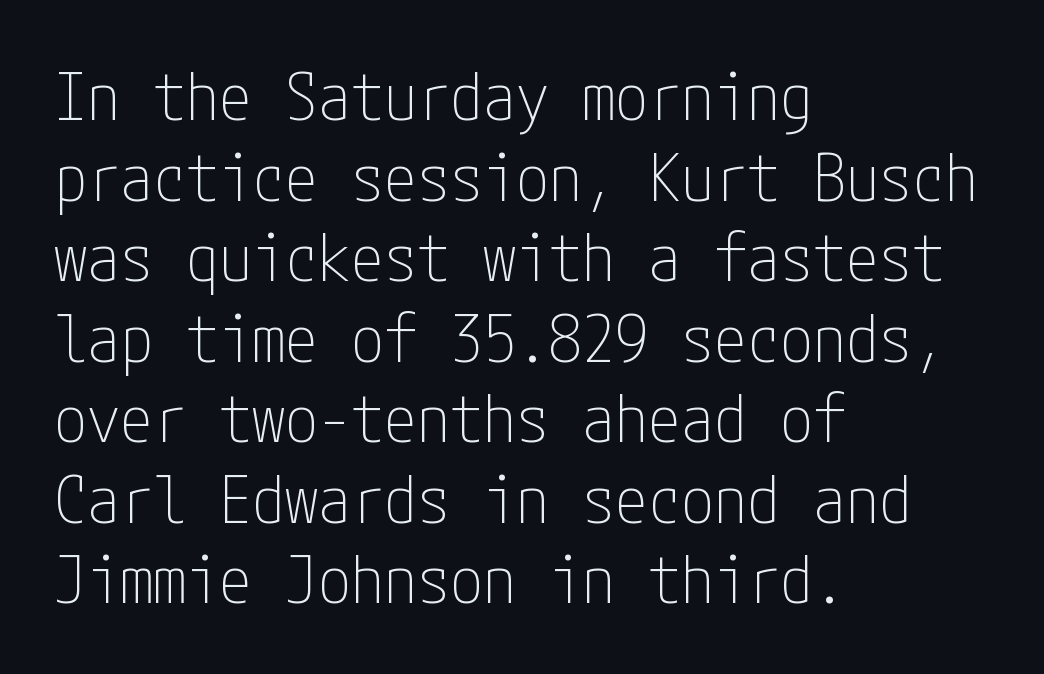
No heavy texture on the line: the type isn't bold. To sum up the face: it is a sans, with no serifs. Teacher's note: observe the even left margin — that is flush-left alignment. No extra tracking has been applied to these lines.
